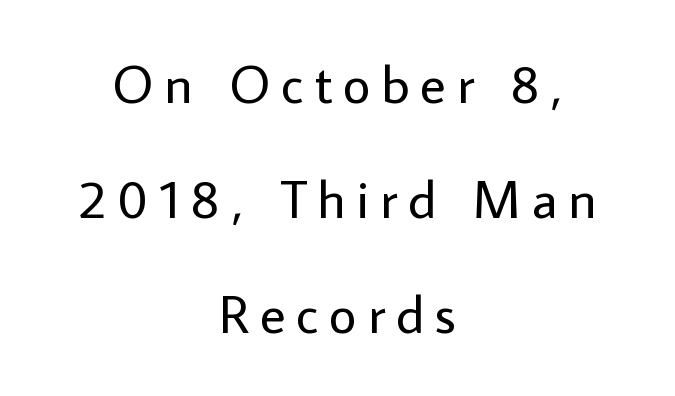
{"serif": "no", "italic": "no", "bold": "no", "weight": "regular", "width": "normal", "stroke_contrast": "low", "x_height": "medium", "monospaced": "no", "underline": "no", "align": "center", "line_spacing": "loose", "line_spacing_ratio": 2.13, "letter_spacing": "wide", "letter_spacing_em": 0.2, "glyph_px": 54}
